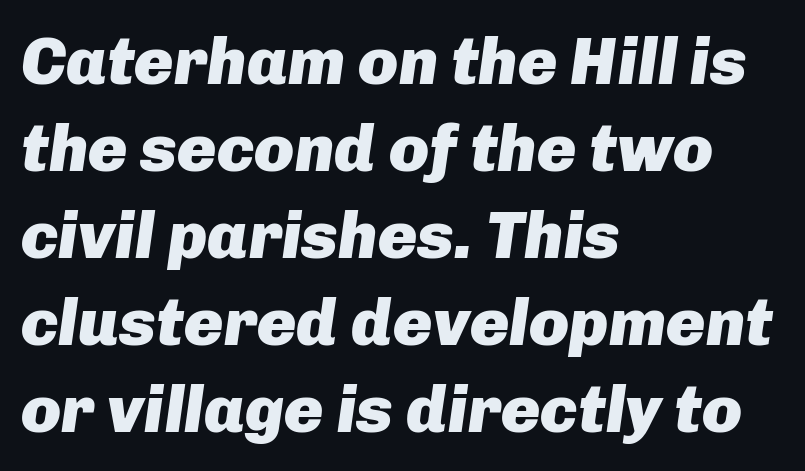
{"italic": "yes", "lean": "right", "slant_degrees": 8, "bold": "yes", "weight": "heavy", "width": "normal", "stroke_contrast": "low", "x_height": "medium", "monospaced": "no", "underline": "no", "align": "left", "line_spacing": "normal", "line_spacing_ratio": 1.32, "letter_spacing": "normal", "letter_spacing_em": 0.0, "glyph_px": 66}
